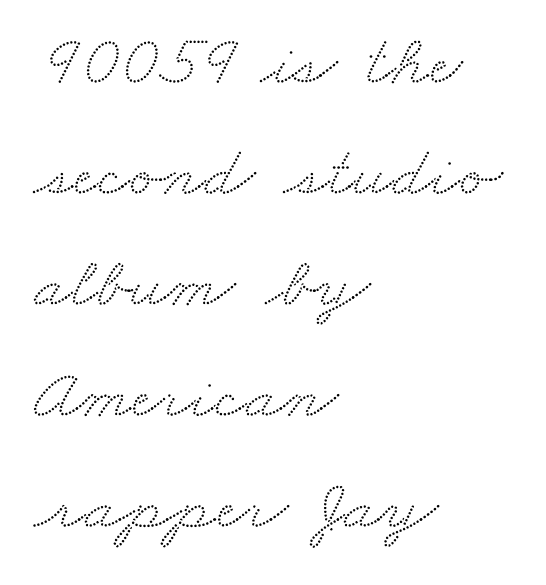
{"serif": "yes", "width": "wide", "stroke_contrast": "medium", "x_height": "small", "monospaced": "no", "underline": "no", "align": "left", "line_spacing": "normal", "line_spacing_ratio": 1.54, "letter_spacing": "normal", "letter_spacing_em": 0.0, "glyph_px": 72}
